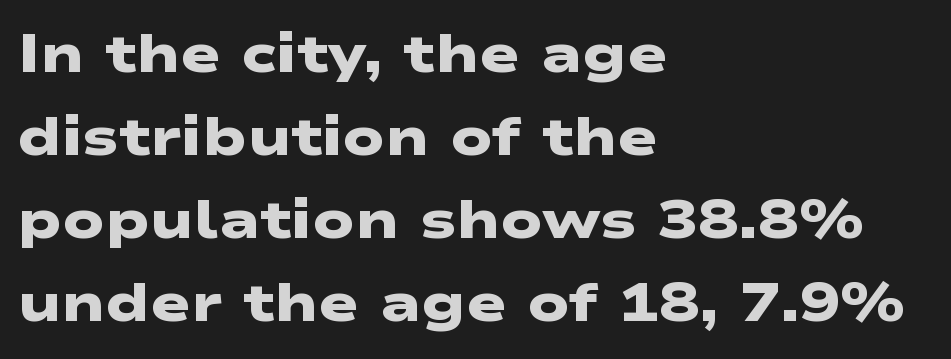
{"serif": "no", "bold": "yes", "weight": "heavy", "width": "wide", "stroke_contrast": "low", "x_height": "medium", "monospaced": "no", "underline": "no", "align": "left", "line_spacing": "normal", "line_spacing_ratio": 1.54, "letter_spacing": "normal", "letter_spacing_em": 0.0, "glyph_px": 54}
